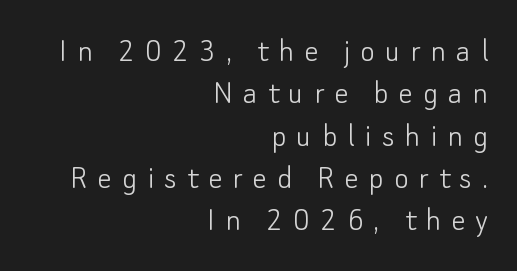
The image shows 35 px light sans-serif type, upright; set right-aligned, line spacing 1.21x, unusually wide letter spacing (+0.29 em), not underlined; low stroke contrast and a small x-height.
